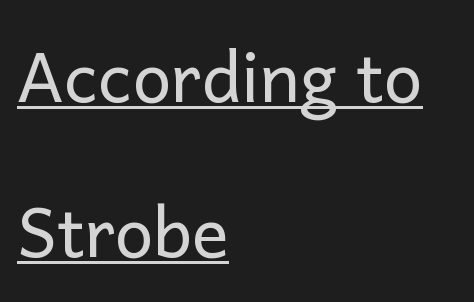
The text was rendered using a sans face with plain stroke endings. Horizontal bands of white between lines are thick stripes. Stem width sits at or under what a default text font uses. How are the letters spaced? Ordinarily, with no added tracking. The specimen includes a rule beneath the text block's lines.
